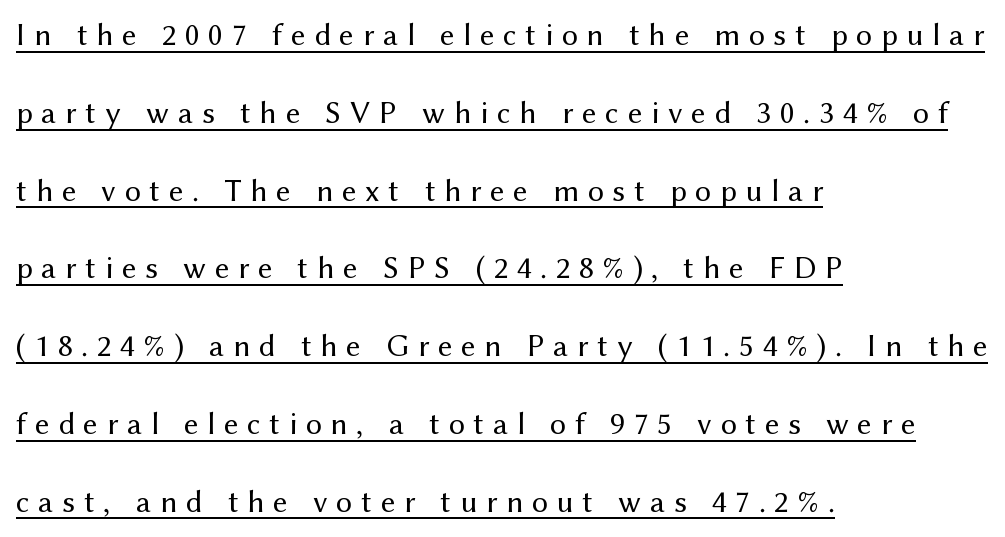
This block would shrink considerably if given ordinary leading; it's expanded now. A light-to-regular cut is what we see here. Looks like regular typesetting: each glyph gets only the width it needs. Does extra space separate the letters? Yes, quite a lot of it.
